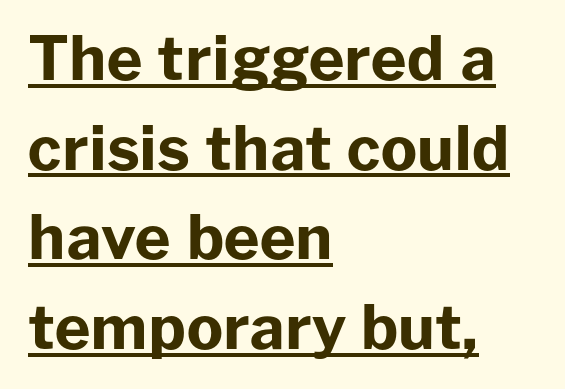
Typographically, this falls in the sans-serif category. Which margin do the lines hug? The left one — the right edge is uneven. The letters sit at their default tracking, neither squeezed nor spread. Students, this is bold: see how much ink each stroke carries.
